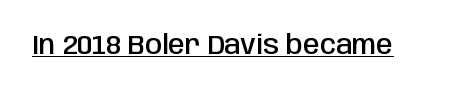
The gaps between neighbouring characters are ordinary and unremarkable. Summary of weight: moderately heavy, a semibold. The glyphs are accompanied by a horizontal stroke just below them. Ascenders rise straight up at ninety degrees.
